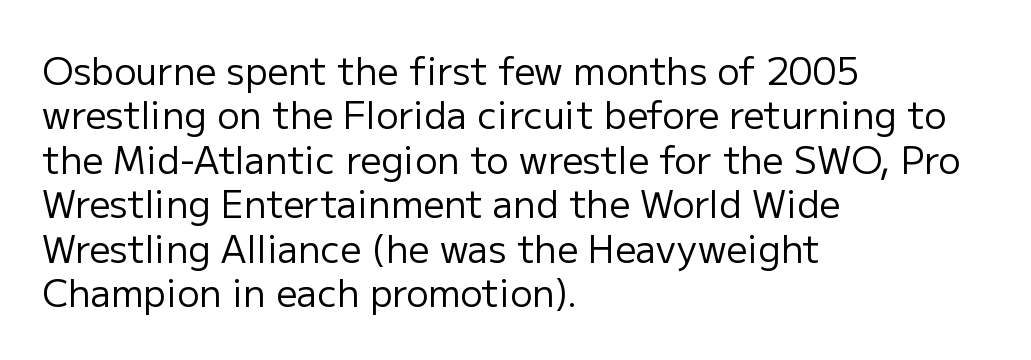
The image shows 37 px regular-weight sans-serif type, upright; set left-aligned, line spacing 1.2x, normal letter spacing, not underlined; low stroke contrast and a medium x-height.
